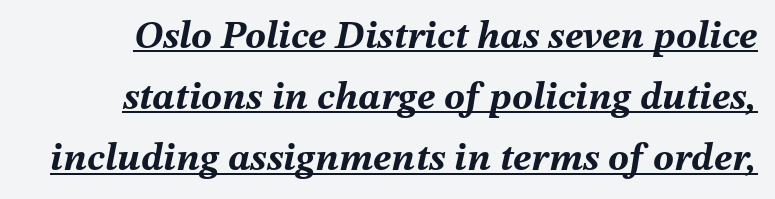
Q: Is the text bold? A: Yes.
Q: Is the text italic (slanted)? A: Yes, it leans right by about 12 degrees.
Q: Is the text underlined? A: Yes.
Q: Is the spacing between letters normal or unusually wide? A: Normal.
Q: Is the spacing between lines tight, normal or loose? A: Normal.
Q: Width (condensed, normal, or wide)? A: Normal.
Q: Stroke contrast? A: Medium.
Q: x-height? A: Medium.
Q: Monospaced? A: No.
